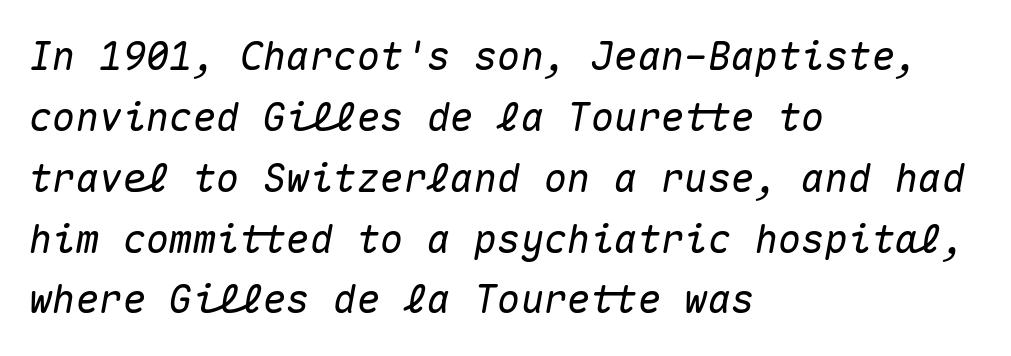
The space beneath each line is pristine and unruled. Leading: standard. Spacing between characters is what you'd get straight out of the box. The text carries the slant typical of an italic or oblique font. Think of a typewriter: that constant character pitch is what you see here.
